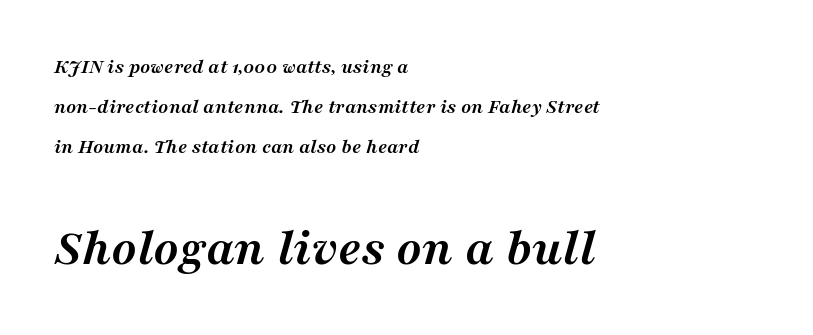
The image shows 53 px semibold serif type, italic (leaning right); set left-aligned, loose line spacing (1.91x), normal letter spacing, not underlined; the second (bottom) block is 2.52x larger; medium stroke contrast and a medium x-height.
